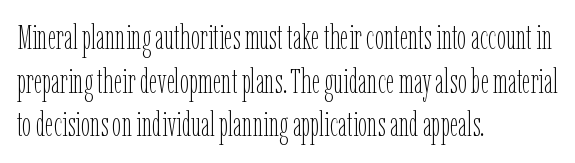
{"italic": "no", "bold": "no", "weight": "thin", "width": "condensed", "stroke_contrast": "low", "x_height": "medium", "monospaced": "no", "underline": "no", "align": "left", "line_spacing": "normal", "line_spacing_ratio": 1.32, "letter_spacing": "normal", "letter_spacing_em": 0.0, "glyph_px": 33}
